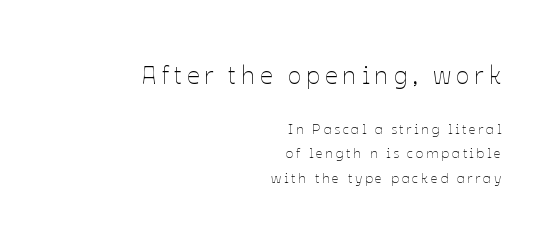
The image shows 25 px text type, upright; set right-aligned, line spacing 1.73x, unusually wide letter spacing (+0.2 em), not underlined; the first (top) block is 1.79x larger.
